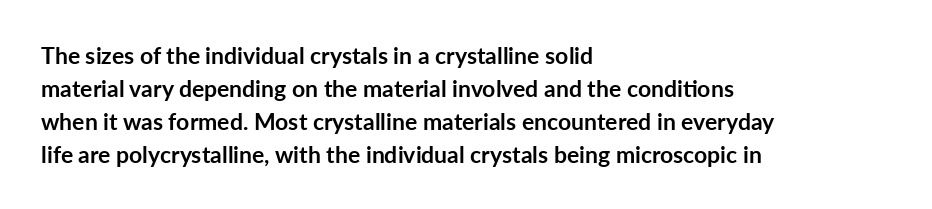
The image shows 23 px bold type, upright; set left-aligned, normal line spacing (1.43x), normal letter spacing, not underlined.
